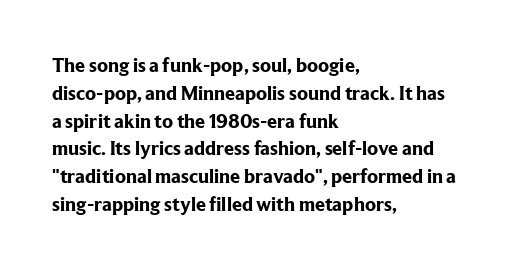
The image shows 20 px bold type, upright; set left-aligned, normal line spacing (1.39x), normal letter spacing, not underlined.
